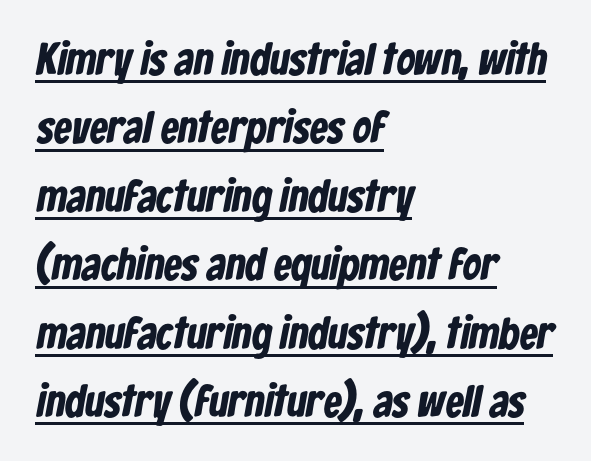
Q: Is the text bold? A: Yes.
Q: Is the typeface a serif or a sans-serif typeface? A: Sans-serif.
Q: Is the text underlined? A: Yes.
Q: How is the paragraph aligned? A: Left-aligned.
Q: Is the spacing between letters normal or unusually wide? A: Normal.
Q: Is the spacing between lines tight, normal or loose? A: Normal.
Q: Width (condensed, normal, or wide)? A: Condensed.
Q: Stroke contrast? A: Low.
Q: x-height? A: Medium.
Q: Monospaced? A: No.
